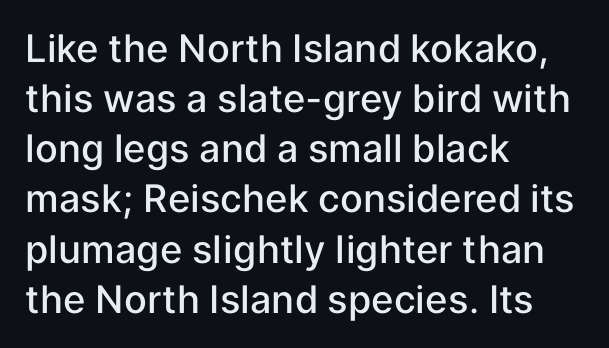
Compared with typical paragraphs, the rows here are spaced about the same. The string is rendered with underlining switched off. Between one letter and the next there's only the usual sliver of space. It's the straight-up-and-down kind of type. Heft: intermediate — a semibold.
